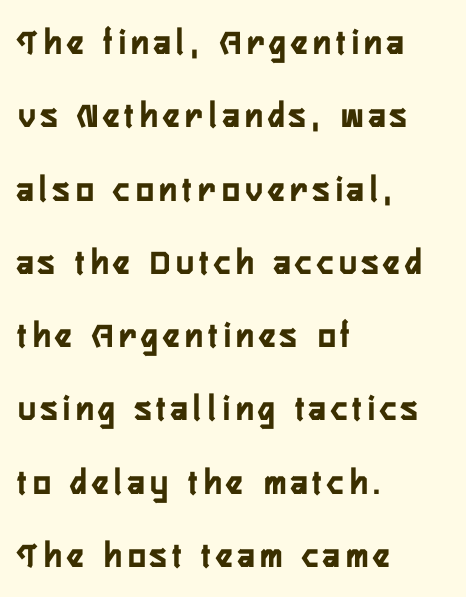
Typesetter's note: full bold, strokes at maximum text heaviness. Widely set lines give the paragraph a tall, airy silhouette. You could not count columns in this text — the font is proportionally spaced. Nothing sits at the stroke ends, so this counts as sans-serif. Only glyphs here, with clear space below each row. These lines were composed using upright roman letters.
